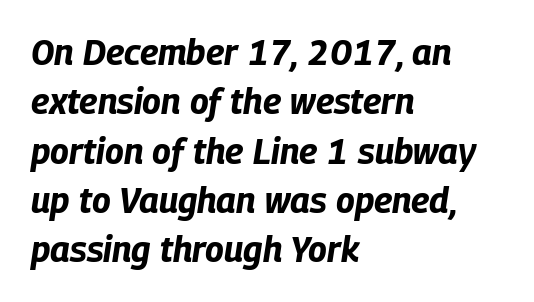
{"italic": "yes", "lean": "right", "slant_degrees": 9, "bold": "yes", "weight": "bold", "width": "condensed", "stroke_contrast": "low", "x_height": "large", "monospaced": "no", "underline": "no", "align": "left", "line_spacing": "normal", "line_spacing_ratio": 1.41, "letter_spacing": "normal", "letter_spacing_em": 0.0, "glyph_px": 35}
